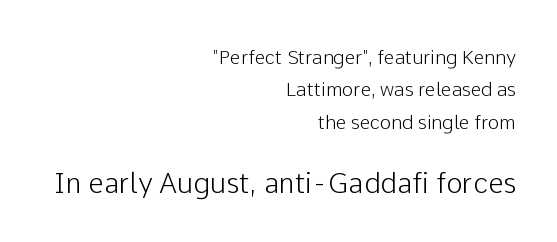
The image shows 28 px sans-serif type, upright; set right-aligned, normal line spacing (1.7x), normal letter spacing, not underlined; the second (bottom) block is 1.47x larger; low stroke contrast and a medium x-height.
